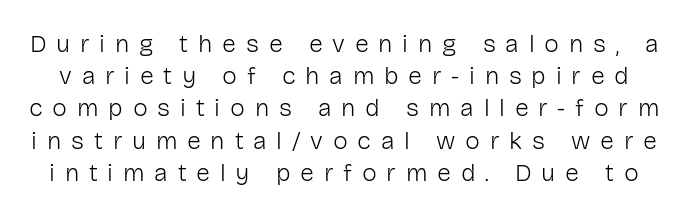
Q: Is the text bold? A: No.
Q: Is the text italic (slanted)? A: No, it is upright.
Q: Is the text underlined? A: No.
Q: Is the spacing between letters normal or unusually wide? A: Unusually wide.
Q: Is the spacing between lines tight, normal or loose? A: Normal.
